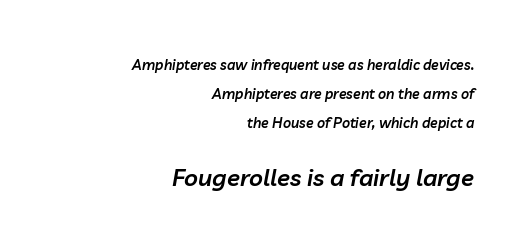
The image shows 24 px text type, italic (leaning right); set right-aligned, loose line spacing (2.07x), normal letter spacing, not underlined; the second (bottom) block is 1.71x larger.
